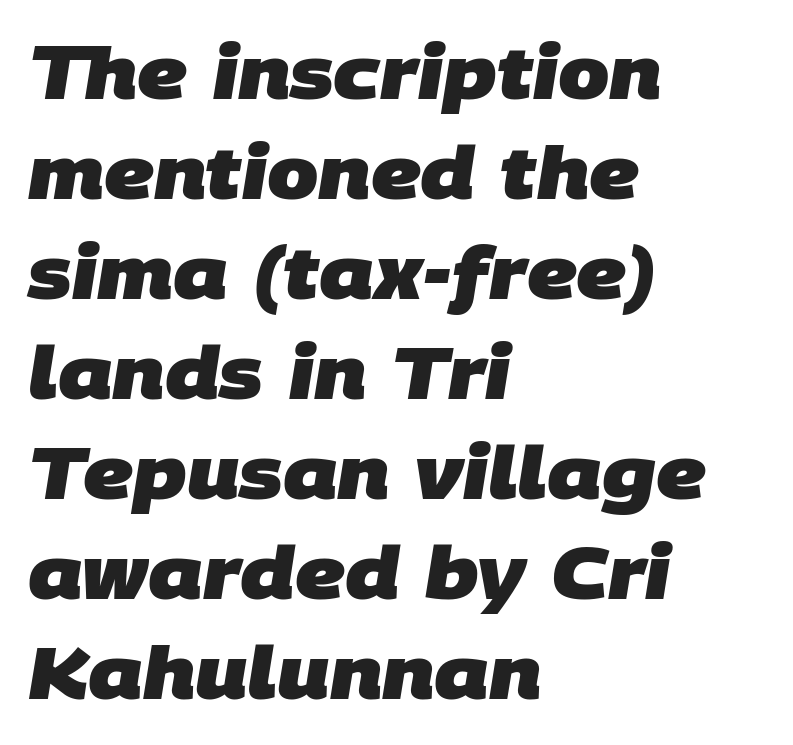
{"serif": "no", "bold": "yes", "weight": "heavy", "width": "normal", "stroke_contrast": "low", "x_height": "large", "monospaced": "no", "underline": "no", "align": "left", "line_spacing": "normal", "line_spacing_ratio": 1.37, "letter_spacing": "normal", "letter_spacing_em": 0.0, "glyph_px": 73}
